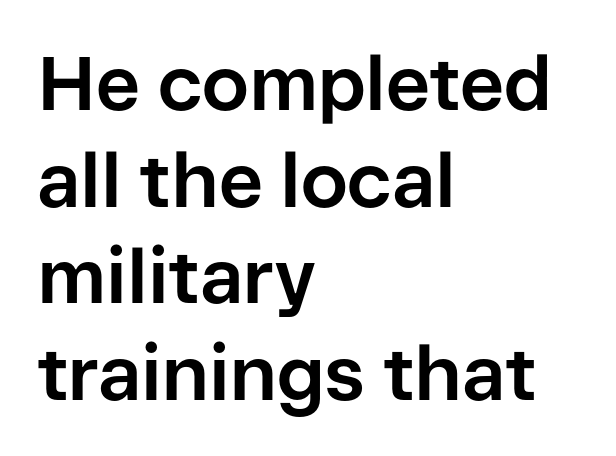
The image shows 76 px bold sans-serif type, upright; set left-aligned, normal line spacing (1.27x), normal letter spacing, not underlined; low stroke contrast and a medium x-height.
